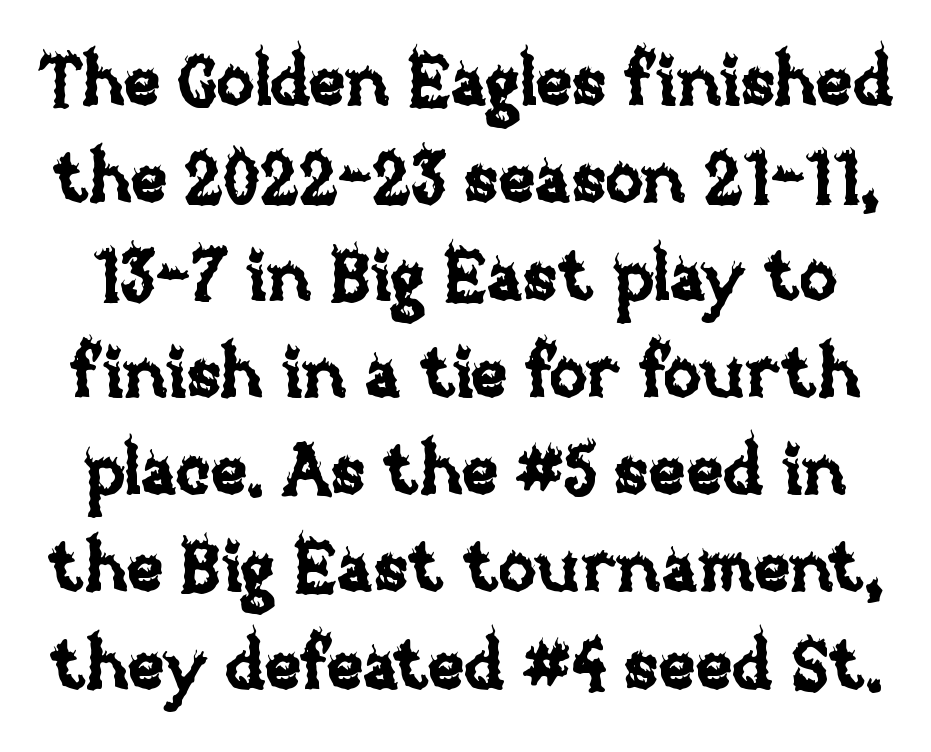
Upright lettering throughout. The zone under the glyphs is completely vacant. Default kerning and tracking; the words read as compact shapes. This sample has the flowing, uneven cadence of proportional lettering. If you measured baseline to baseline, you'd find a middling distance.
